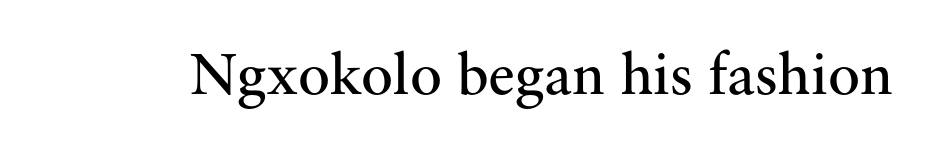
Q: Is the text bold? A: No.
Q: Is the text italic (slanted)? A: No, it is upright.
Q: Is the typeface a serif or a sans-serif typeface? A: Serif.
Q: Is the text underlined? A: No.
Q: Is the spacing between letters normal or unusually wide? A: Normal.
Q: Width (condensed, normal, or wide)? A: Normal.
Q: Stroke contrast? A: Medium.
Q: x-height? A: Small.
Q: Monospaced? A: No.
